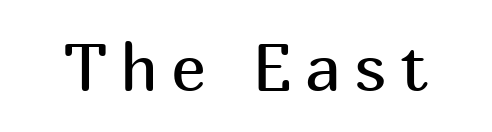
Stem width sits at or under what a default text font uses. This is the regular roman posture of the typeface. Check where the strokes stop: nothing finishes them off — pure sans. Check the space under the baseline: it is left empty. Each letter keeps its own natural width here, so spacing adapts to shape.
